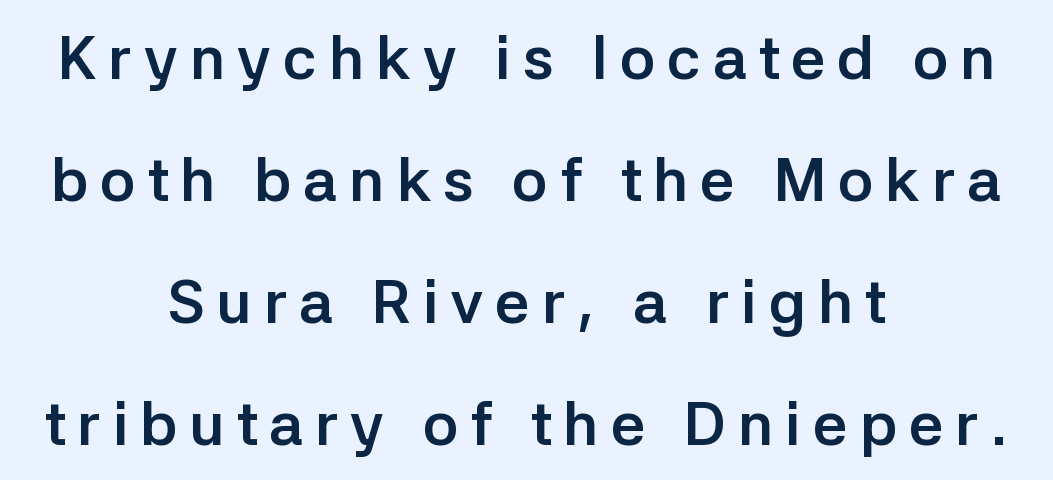
Q: Is the text bold? A: Yes.
Q: Is the text italic (slanted)? A: No, it is upright.
Q: Is the typeface a serif or a sans-serif typeface? A: Sans-serif.
Q: Is the text underlined? A: No.
Q: How is the paragraph aligned? A: Centered.
Q: Is the spacing between lines tight, normal or loose? A: Loose.
Q: Width (condensed, normal, or wide)? A: Normal.
Q: Stroke contrast? A: Low.
Q: x-height? A: Medium.
Q: Monospaced? A: No.
